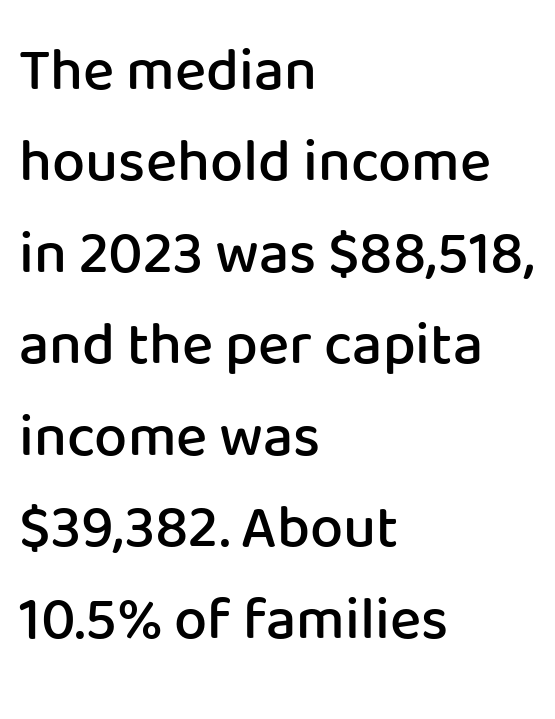
{"serif": "no", "italic": "no", "bold": "semi", "weight": "semibold", "width": "normal", "stroke_contrast": "low", "x_height": "medium", "monospaced": "no", "underline": "no", "align": "left", "line_spacing": "normal", "line_spacing_ratio": 1.55, "letter_spacing": "normal", "letter_spacing_em": 0.0, "glyph_px": 59}
